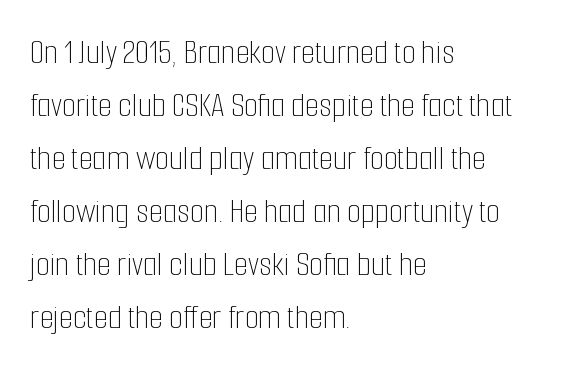
Words appear dense and cohesive because spacing is normal. The passage shown is not underscored anywhere. The lines are quadded left. Weight class: somewhere from thin through regular. Vertical strokes here are truly vertical. These lines are rendered in a variable-pitch font.
